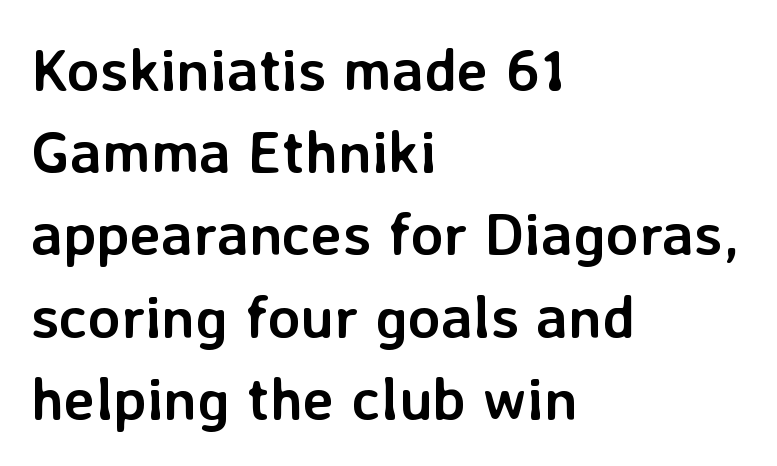
Q: Is the text bold? A: Yes.
Q: Is the text italic (slanted)? A: No, it is upright.
Q: Is the typeface a serif or a sans-serif typeface? A: Sans-serif.
Q: Is the text underlined? A: No.
Q: How is the paragraph aligned? A: Left-aligned.
Q: Is the spacing between letters normal or unusually wide? A: Normal.
Q: Is the spacing between lines tight, normal or loose? A: Normal.
Q: Width (condensed, normal, or wide)? A: Normal.
Q: Stroke contrast? A: Low.
Q: x-height? A: Medium.
Q: Monospaced? A: No.
